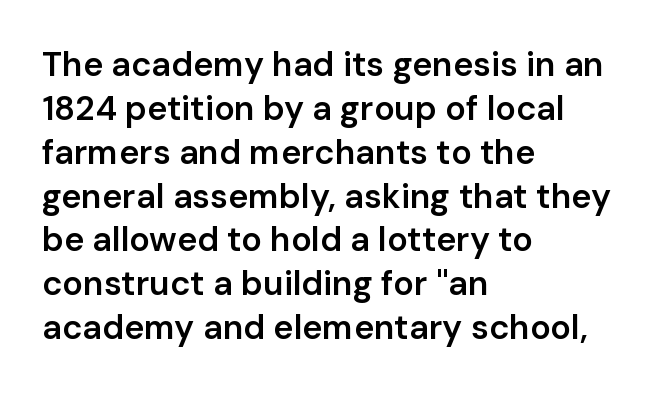
{"serif": "no", "italic": "no", "bold": "semi", "weight": "semibold", "width": "normal", "stroke_contrast": "low", "x_height": "medium", "monospaced": "no", "underline": "no", "align": "left", "line_spacing": "normal", "line_spacing_ratio": 1.29, "letter_spacing": "normal", "letter_spacing_em": 0.0, "glyph_px": 34}
